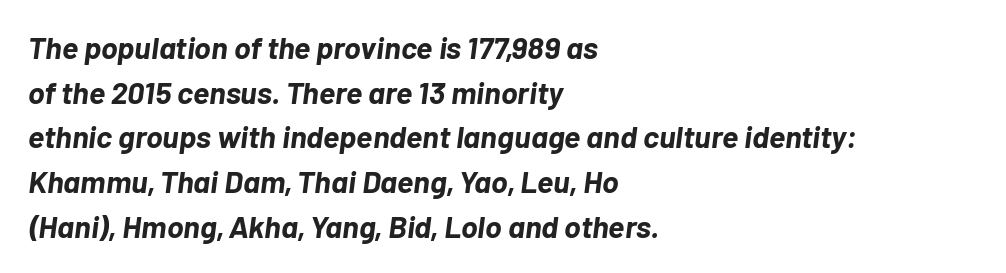
Q: Is the text bold? A: Yes.
Q: Is the text italic (slanted)? A: Yes, it leans right by about 7 degrees.
Q: Is the text underlined? A: No.
Q: How is the paragraph aligned? A: Left-aligned.
Q: Is the spacing between letters normal or unusually wide? A: Normal.
Q: Is the spacing between lines tight, normal or loose? A: Normal.
Q: Width (condensed, normal, or wide)? A: Normal.
Q: Stroke contrast? A: Low.
Q: x-height? A: Medium.
Q: Monospaced? A: No.
